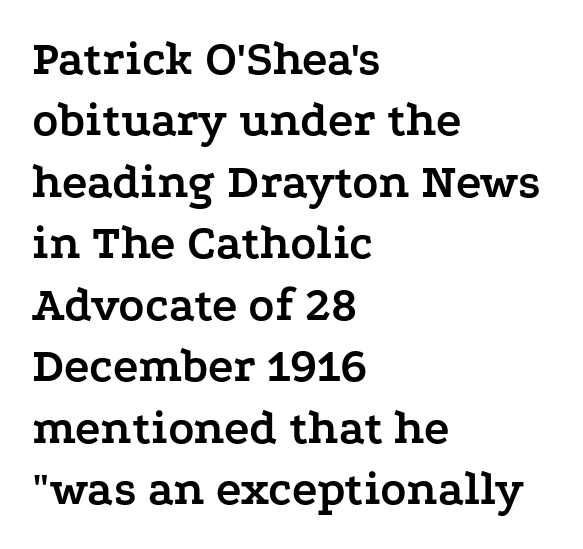
Q: Is the text bold? A: Yes.
Q: Is the text italic (slanted)? A: No, it is upright.
Q: Is the typeface a serif or a sans-serif typeface? A: Serif.
Q: Is the text underlined? A: No.
Q: How is the paragraph aligned? A: Left-aligned.
Q: Is the spacing between letters normal or unusually wide? A: Normal.
Q: Is the spacing between lines tight, normal or loose? A: Normal.
Q: Width (condensed, normal, or wide)? A: Wide.
Q: Stroke contrast? A: Low.
Q: x-height? A: Medium.
Q: Monospaced? A: No.
